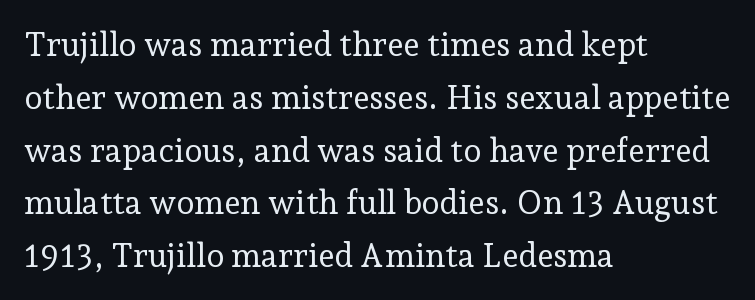
The image shows 33 px regular-weight serif type, upright; set left-aligned, normal line spacing (1.6x), normal letter spacing, not underlined; low stroke contrast and a medium x-height.
